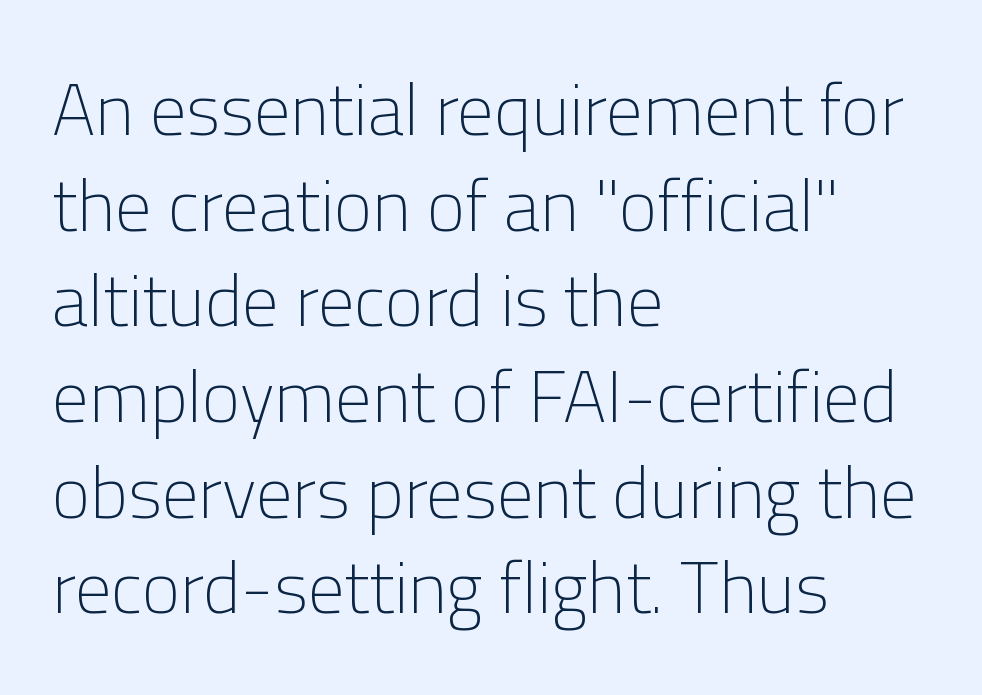
The image shows 73 px light sans-serif type, upright; set left-aligned, normal line spacing (1.31x), normal letter spacing, not underlined; low stroke contrast and a medium x-height.
